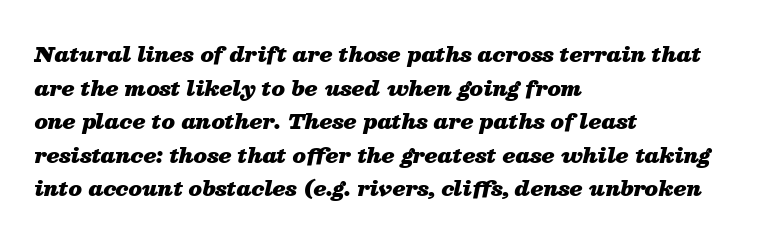
Honestly, the row spacing looks completely unremarkable. The specimen omits any rule beneath the text block's lines. The rendering keeps characters at their native spacing. Emphasis-style slanted type is in use.
